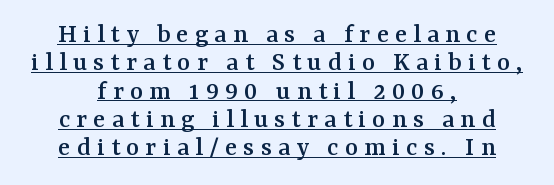
The image shows 28 px serif type, upright; set centered, tight line spacing (1.01x), unusually wide letter spacing (+0.22 em), underlined; medium stroke contrast and a medium x-height.
